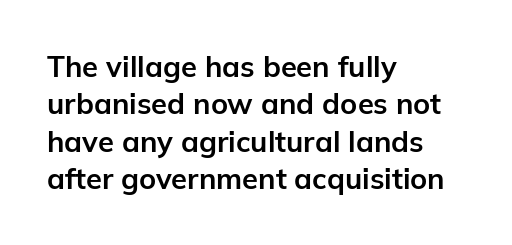
Q: Is the text bold? A: Yes.
Q: Is the text italic (slanted)? A: No, it is upright.
Q: Is the typeface a serif or a sans-serif typeface? A: Sans-serif.
Q: Is the text underlined? A: No.
Q: How is the paragraph aligned? A: Left-aligned.
Q: Is the spacing between letters normal or unusually wide? A: Normal.
Q: Is the spacing between lines tight, normal or loose? A: Normal.
Q: Width (condensed, normal, or wide)? A: Normal.
Q: Stroke contrast? A: Low.
Q: x-height? A: Medium.
Q: Monospaced? A: No.
